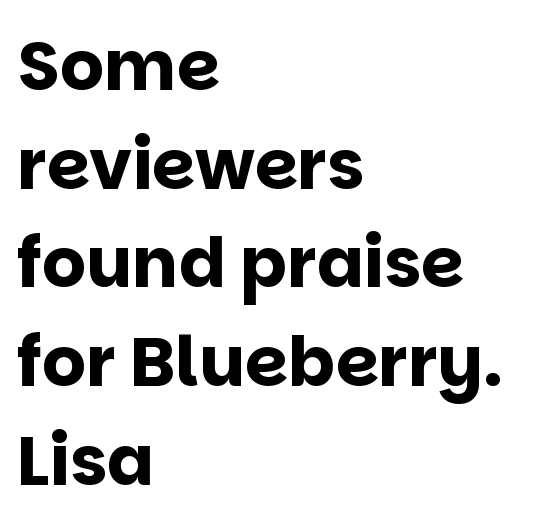
Letter spacing: default. Every row of glyphs begins at an identical x-position on the left. The letters stand straight up with perfectly vertical stems. Font category for this specimen: sans-serif. Weight check: bold — yes, fully.
